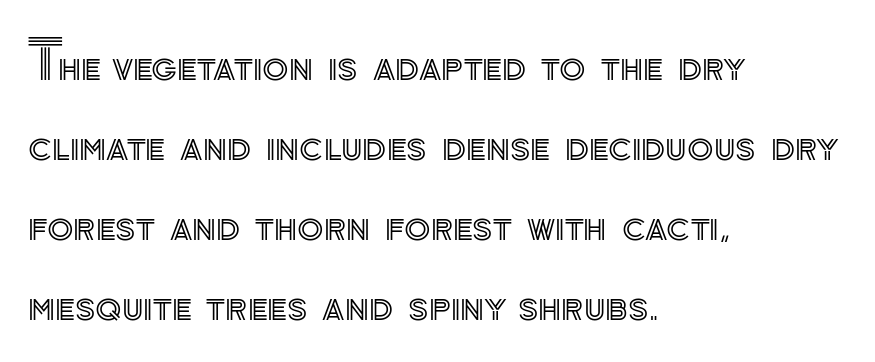
Summary of vertical rhythm: regular, with standard interline spacing. Lines of text with bare space underneath. The line texture is even and compact thanks to regular tracking. The lettering holds an erect, upright posture throughout. The passage shown is typed in a proportional face where columns would drift.
